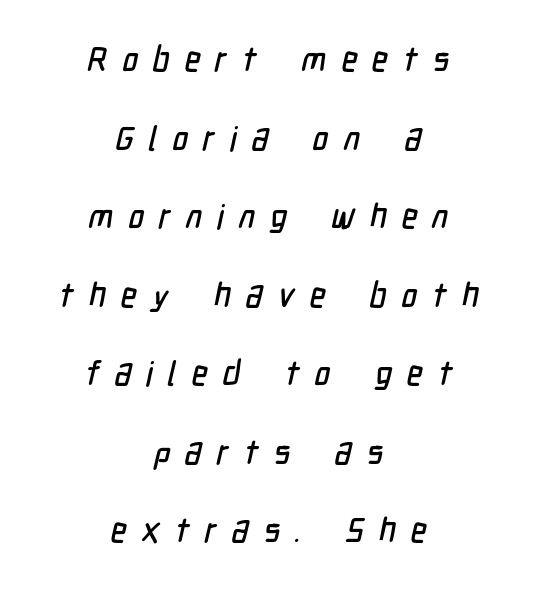
Check where the strokes stop: nothing finishes them off — pure sans. Reading down the block, each line starts at a different indent, mirrored at its end. Characters follow at a spacing far wider than the type designer built in. The lines are spread far apart with generous leading.
